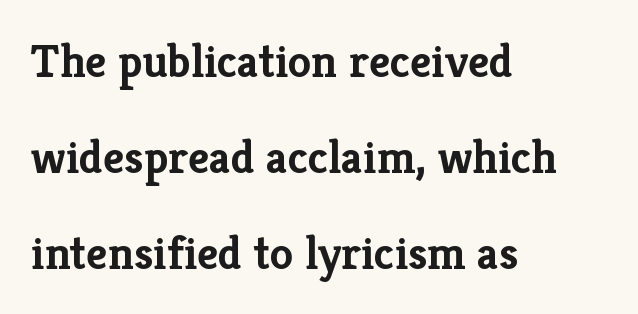
Every row of glyphs begins at an identical x-position on the left. Tracking here is standard; glyphs follow each other at the usual distance. Glance below the letters and you will spot only blank space. A serif font was chosen for this passage. A full-strength bold gives these letters their thick strokes.
